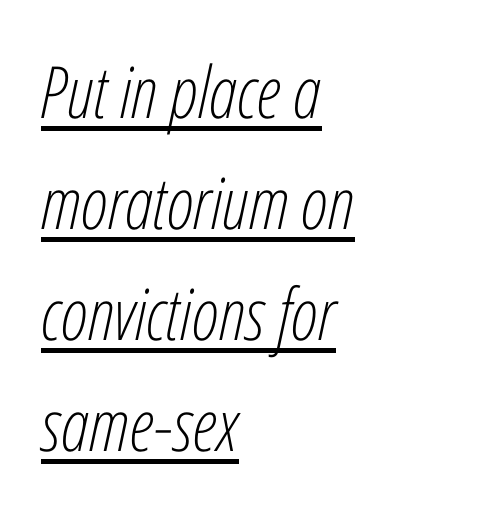
The image shows 72 px light, condensed type, italic (leaning right); set left-aligned, normal line spacing (1.54x), normal letter spacing, underlined; low stroke contrast and a medium x-height.
